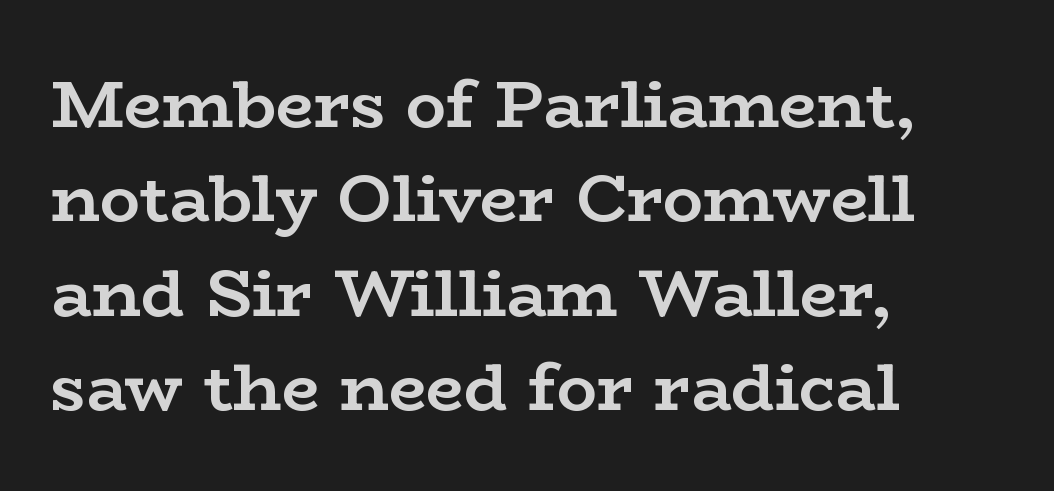
The passage shown is typed in a proportional face where columns would drift. Unmarked baselines from the first word to the last. Notice how the passage keeps a crisp vertical edge on the left only. The passage shown stacks its lines at a standard gap. Type style note: has serifs.
